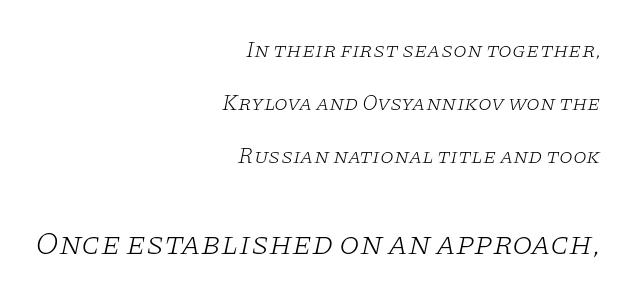
{"serif": "yes", "italic": "yes", "lean": "right", "slant_degrees": 11, "bold": "no", "weight": "light", "width": "wide", "stroke_contrast": "low", "x_height": "large", "monospaced": "no", "underline": "no", "align": "right", "line_spacing": "loose", "line_spacing_ratio": 2.41, "letter_spacing": "normal", "letter_spacing_em": 0.0, "larger_block": "second", "size_ratio": 1.5, "glyph_px": 33}
